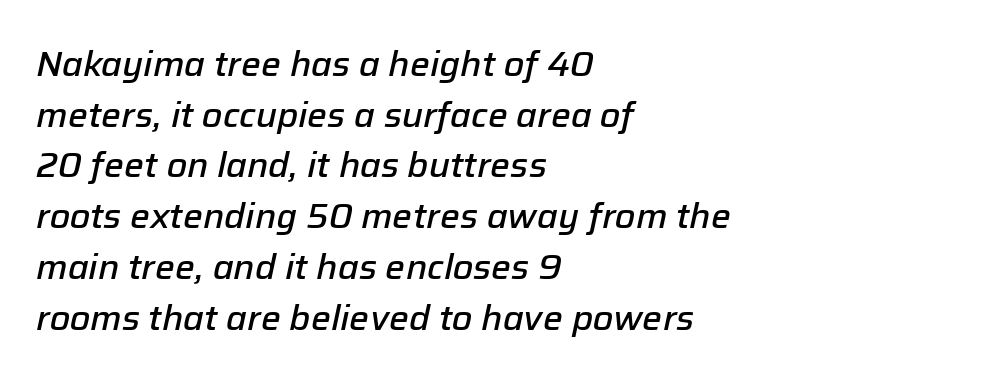
Q: Is the text bold? A: Semi-bold.
Q: Is the text italic (slanted)? A: Yes, it leans right by about 12 degrees.
Q: Is the text underlined? A: No.
Q: How is the paragraph aligned? A: Left-aligned.
Q: Is the spacing between letters normal or unusually wide? A: Normal.
Q: Is the spacing between lines tight, normal or loose? A: Normal.
Q: Width (condensed, normal, or wide)? A: Normal.
Q: Stroke contrast? A: Low.
Q: x-height? A: Medium.
Q: Monospaced? A: No.
